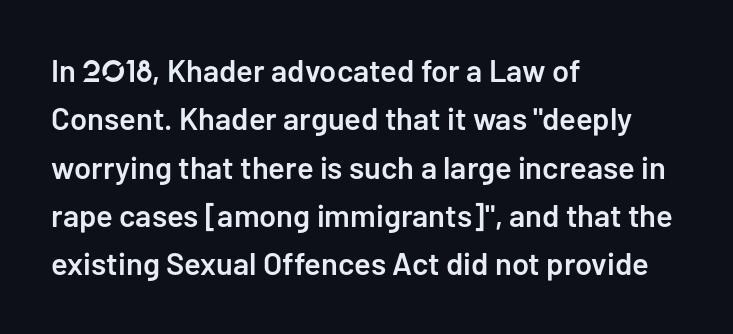
Q: Is the text bold? A: Semi-bold.
Q: Is the text italic (slanted)? A: No, it is upright.
Q: Is the typeface a serif or a sans-serif typeface? A: Sans-serif.
Q: Is the text underlined? A: No.
Q: How is the paragraph aligned? A: Left-aligned.
Q: Is the spacing between letters normal or unusually wide? A: Normal.
Q: Is the spacing between lines tight, normal or loose? A: Normal.
Q: Width (condensed, normal, or wide)? A: Normal.
Q: Stroke contrast? A: Low.
Q: x-height? A: Medium.
Q: Monospaced? A: No.
